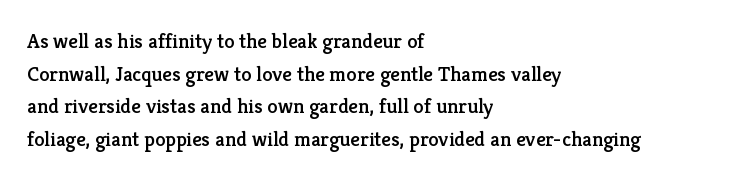
Q: Is the text italic (slanted)? A: No, it is upright.
Q: Is the text underlined? A: No.
Q: How is the paragraph aligned? A: Left-aligned.
Q: Is the spacing between letters normal or unusually wide? A: Normal.
Q: Is the spacing between lines tight, normal or loose? A: Normal.
